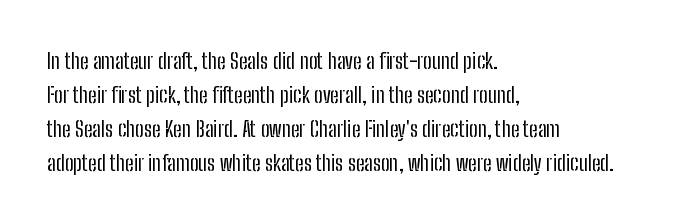
{"italic": "no", "bold": "no", "underline": "no", "align": "left", "line_spacing": "normal", "line_spacing_ratio": 1.55, "letter_spacing": "normal", "letter_spacing_em": 0.0, "glyph_px": 22}
